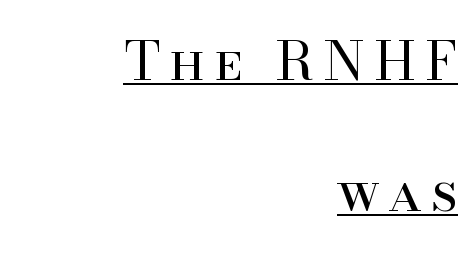
Looks like someone drew a line under every word here. Is the type heavy? It reads as light-to-regular instead. Tall strokes in this sample are plumb rather than angled. Honestly, the rows look like they've been pulled way apart. Stroke terminals: seriffed.
